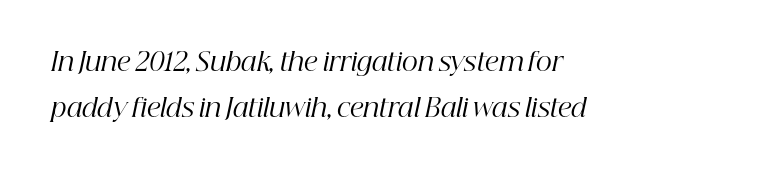
{"italic": "yes", "lean": "right", "slant_degrees": 12, "bold": "no", "underline": "no", "align": "left", "line_spacing_ratio": 1.85, "letter_spacing": "normal", "letter_spacing_em": 0.0, "glyph_px": 25}
